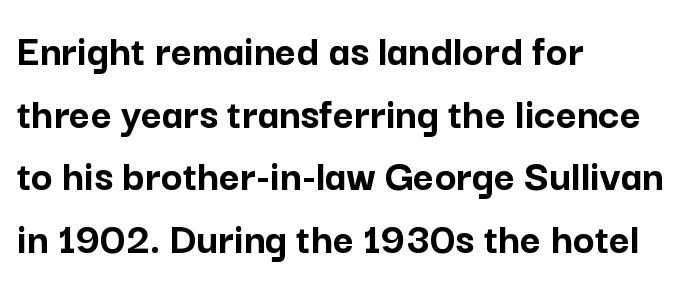
The image shows 45 px semibold sans-serif type, upright; set left-aligned, normal line spacing (1.39x), normal letter spacing, not underlined; low stroke contrast and a medium x-height.
